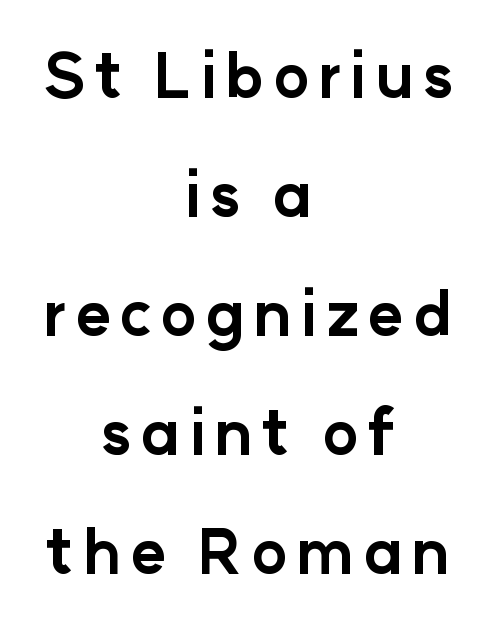
The image shows 61 px bold sans-serif type, upright; set centered, loose line spacing (1.95x), not underlined; low stroke contrast and a medium x-height.
